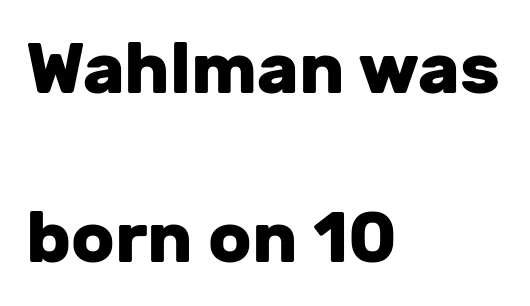
Q: Is the text bold? A: Yes.
Q: Is the text italic (slanted)? A: No, it is upright.
Q: Is the typeface a serif or a sans-serif typeface? A: Sans-serif.
Q: Is the text underlined? A: No.
Q: How is the paragraph aligned? A: Left-aligned.
Q: Is the spacing between letters normal or unusually wide? A: Normal.
Q: Is the spacing between lines tight, normal or loose? A: Loose.
Q: Width (condensed, normal, or wide)? A: Normal.
Q: Stroke contrast? A: Low.
Q: x-height? A: Medium.
Q: Monospaced? A: No.
